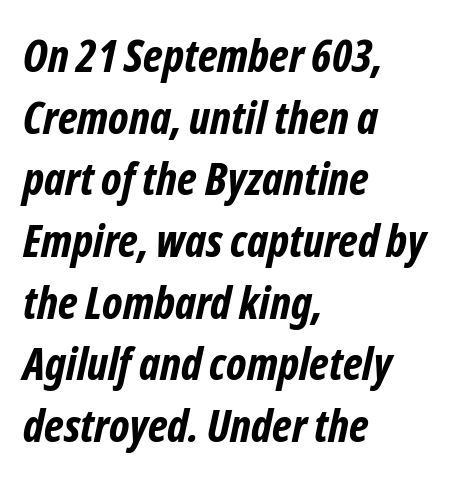
The image shows 45 px bold, condensed sans-serif type; set left-aligned, normal line spacing (1.37x), normal letter spacing, not underlined; low stroke contrast and a medium x-height.
